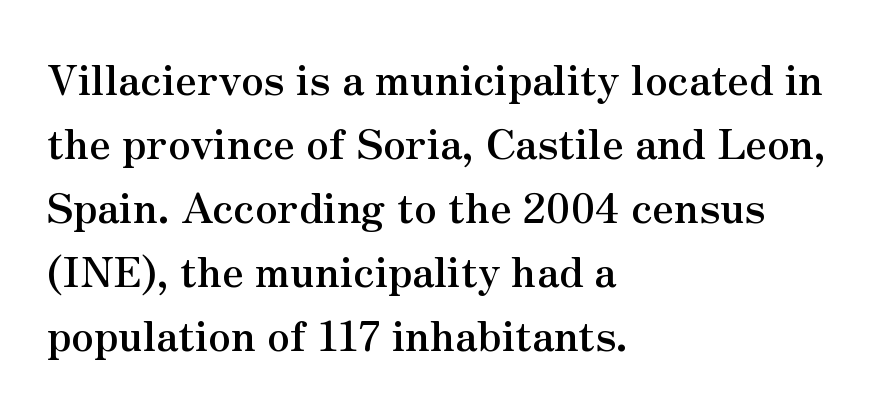
The block of text has a typical density, with ordinary space between rows. Glance below the letters and you will spot only blank space. Spacing between characters is what you'd get straight out of the box. The lettering holds an erect, upright posture throughout. The glyphs have the mass of a bold cut. The typeface chosen for these lines features serifs.
